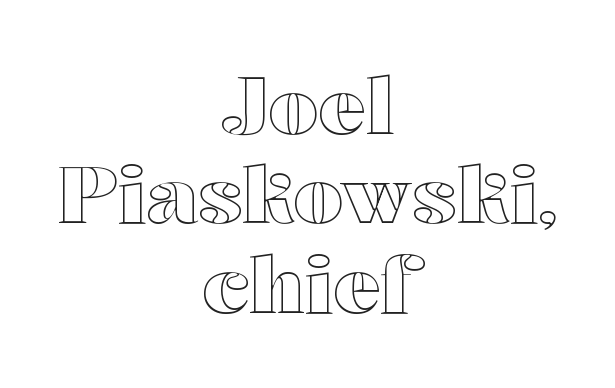
These lines are rendered in a variable-pitch font. The strip under each line holds only bare page. Compared with a flush-left layout, this one balances lines on the center instead. Rendered with straight, roman letterforms. The letterforms sit shoulder to shoulder at normal distance. This block would grow much taller if given ordinary leading; it's compressed now.
